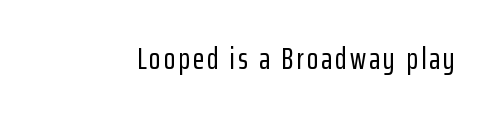
The image shows 30 px condensed sans-serif type, upright; set not underlined; low stroke contrast and a medium x-height.
